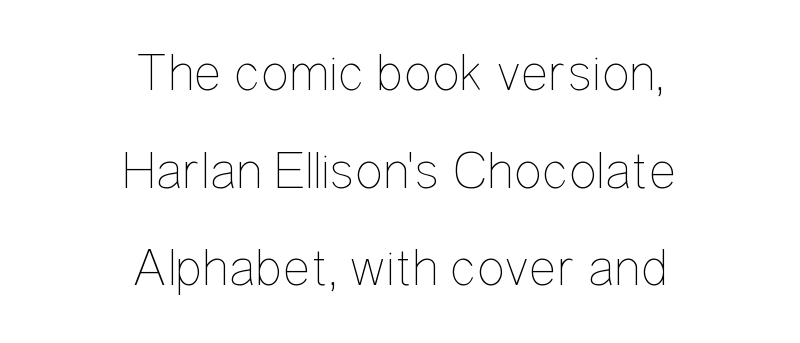
{"italic": "no", "bold": "no", "weight": "thin", "width": "condensed", "stroke_contrast": "low", "x_height": "medium", "monospaced": "no", "underline": "no", "align": "center", "line_spacing_ratio": 1.84, "letter_spacing": "normal", "letter_spacing_em": 0.0, "glyph_px": 53}
